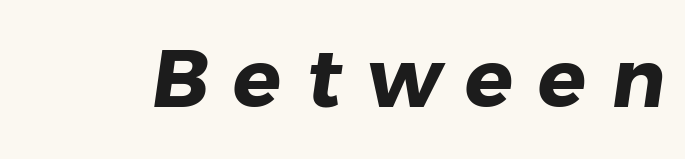
{"serif": "no", "bold": "yes", "weight": "heavy", "width": "normal", "stroke_contrast": "low", "x_height": "medium", "monospaced": "no", "underline": "no", "letter_spacing": "wide", "letter_spacing_em": 0.31, "glyph_px": 80}
